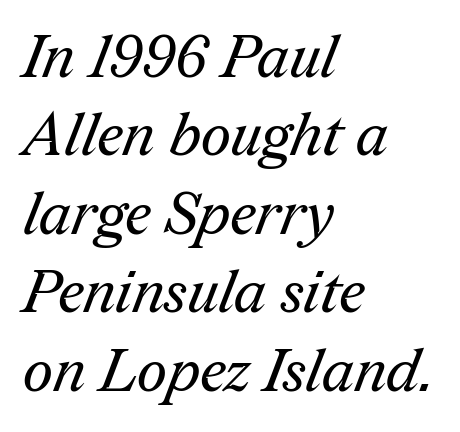
The letters advance in unequal steps, a hallmark of proportional type. The cut favours lightness, reaching ordinary text weight at its darkest. Font category for this specimen: serif. Students, observe: this is what conventionally led text looks like.
